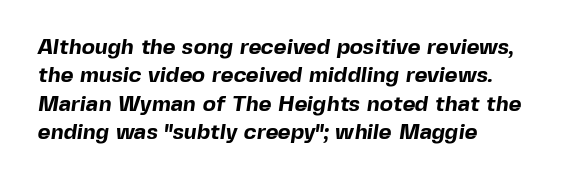
The image shows 22 px bold type; set left-aligned, normal line spacing (1.29x), normal letter spacing, not underlined.
